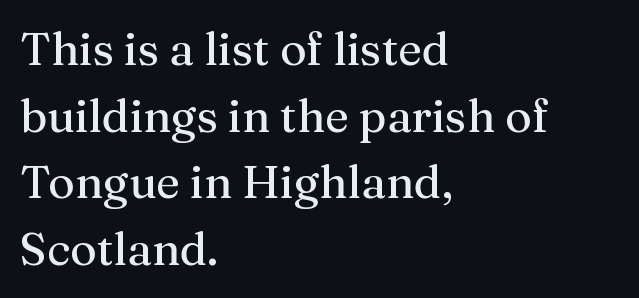
Q: Is the text bold? A: No.
Q: Is the text italic (slanted)? A: No, it is upright.
Q: Is the typeface a serif or a sans-serif typeface? A: Serif.
Q: Is the text underlined? A: No.
Q: How is the paragraph aligned? A: Left-aligned.
Q: Is the spacing between letters normal or unusually wide? A: Normal.
Q: Is the spacing between lines tight, normal or loose? A: Normal.
Q: Width (condensed, normal, or wide)? A: Normal.
Q: Stroke contrast? A: Medium.
Q: x-height? A: Medium.
Q: Monospaced? A: No.
